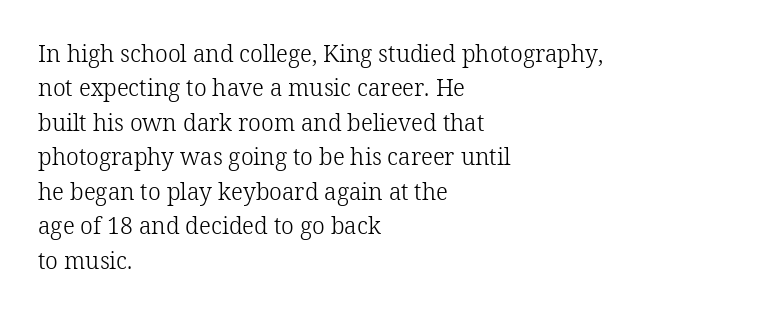
Q: Is the text bold? A: No.
Q: Is the text italic (slanted)? A: No, it is upright.
Q: Is the text underlined? A: No.
Q: How is the paragraph aligned? A: Left-aligned.
Q: Is the spacing between letters normal or unusually wide? A: Normal.
Q: Is the spacing between lines tight, normal or loose? A: Normal.
